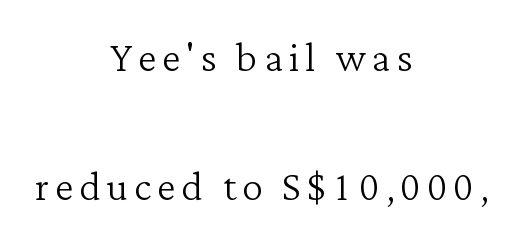
Q: Is the text bold? A: No.
Q: Is the text italic (slanted)? A: No, it is upright.
Q: Is the typeface a serif or a sans-serif typeface? A: Serif.
Q: Is the text underlined? A: No.
Q: How is the paragraph aligned? A: Centered.
Q: Is the spacing between lines tight, normal or loose? A: Loose.
Q: Width (condensed, normal, or wide)? A: Normal.
Q: Stroke contrast? A: Low.
Q: x-height? A: Medium.
Q: Monospaced? A: No.
